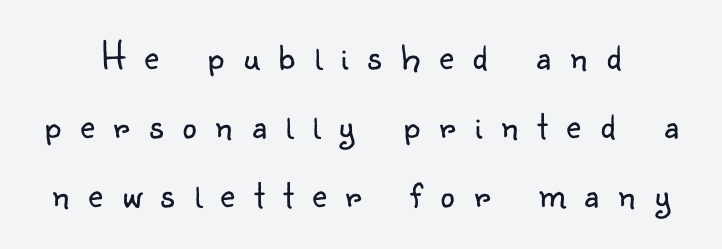
Q: Is the text bold? A: No.
Q: Is the text italic (slanted)? A: No, it is upright.
Q: Is the typeface a serif or a sans-serif typeface? A: Sans-serif.
Q: Is the text underlined? A: No.
Q: Is the spacing between letters normal or unusually wide? A: Unusually wide.
Q: Width (condensed, normal, or wide)? A: Normal.
Q: Stroke contrast? A: Low.
Q: x-height? A: Small.
Q: Monospaced? A: No.
